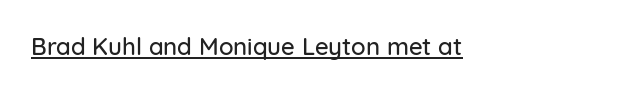
{"italic": "no", "underline": "yes", "letter_spacing": "normal", "letter_spacing_em": 0.0, "glyph_px": 24}
